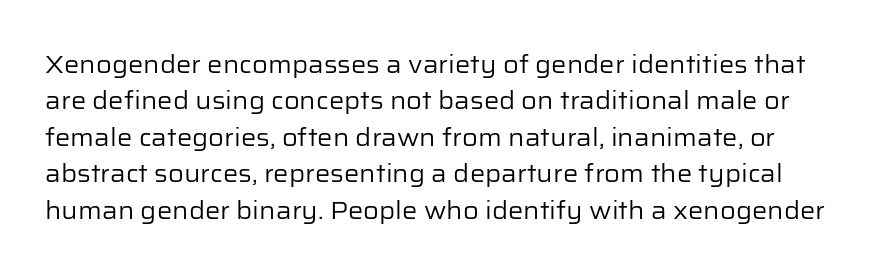
The line-height multiplier appears to be the usual default. Notice how the stems are strictly vertical — no italics here. Does extra space separate the letters? No, they use regular spacing. Nothing heavy about these letters — not bold at all. Beneath every word, the page is bare.
